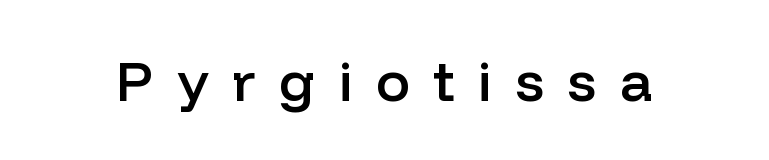
Honestly, there is no underline to notice here at all. What kind of face is this? One without serifs — a sans. The letters stand straight up with perfectly vertical stems. The horizontal fit of the characters is loose and conspicuously gappy. In terms of weight, the rendering is demibold, just under bold. Varying glyph widths throughout — classic text-font behaviour.
